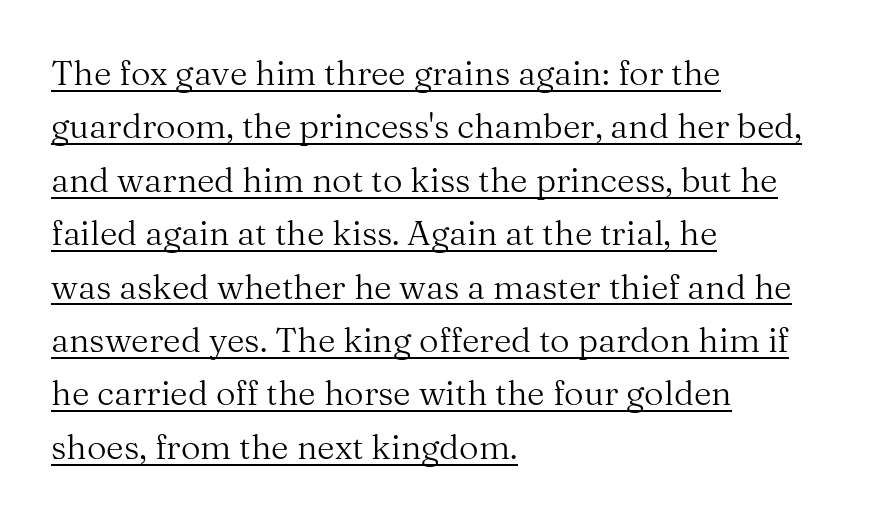
The image shows 34 px regular-weight serif type, upright; set left-aligned, normal line spacing (1.57x), normal letter spacing, underlined; medium stroke contrast and a medium x-height.
